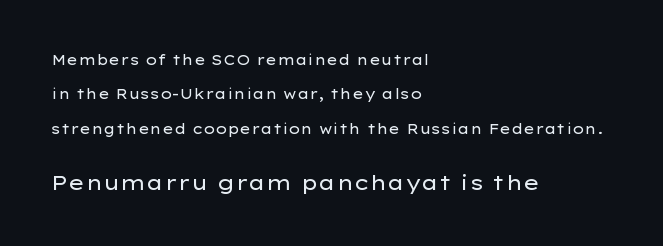
The image shows 20 px text type, upright; set left-aligned, loose line spacing (2.45x), normal letter spacing, not underlined; the second (bottom) block is 1.43x larger.
